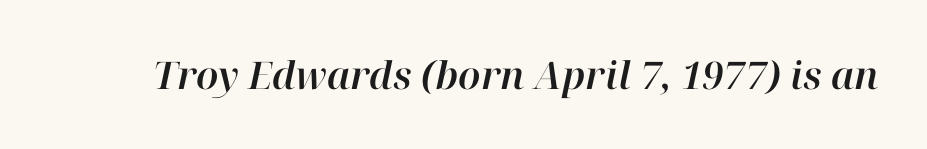
Q: Is the text italic (slanted)? A: Yes, it leans right by about 12 degrees.
Q: Is the text underlined? A: No.
Q: Is the spacing between letters normal or unusually wide? A: Normal.
Q: Width (condensed, normal, or wide)? A: Normal.
Q: Stroke contrast? A: High.
Q: x-height? A: Medium.
Q: Monospaced? A: No.
